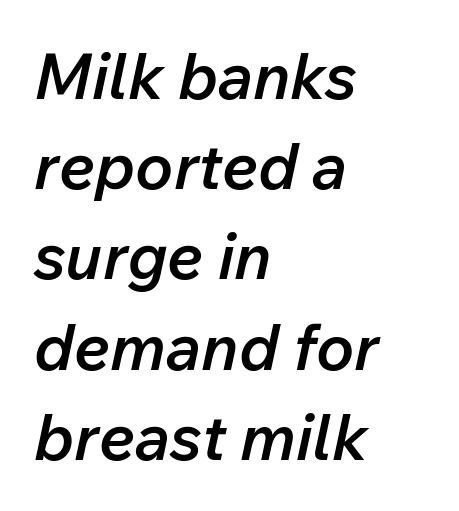
{"italic": "yes", "lean": "right", "slant_degrees": 12, "bold": "semi", "weight": "semibold", "width": "normal", "stroke_contrast": "low", "x_height": "medium", "monospaced": "no", "underline": "no", "align": "left", "line_spacing": "normal", "line_spacing_ratio": 1.41, "letter_spacing": "normal", "letter_spacing_em": 0.0, "glyph_px": 64}
